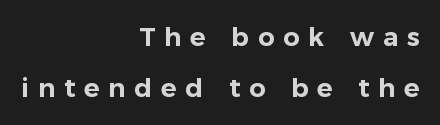
The image shows 26 px text type, upright; set right-aligned, loose line spacing (1.97x), unusually wide letter spacing (+0.34 em), not underlined.
